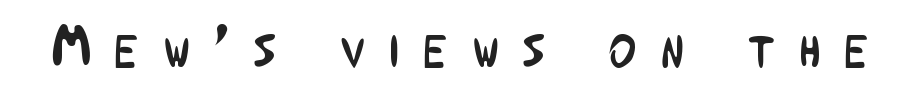
Q: Is the text bold? A: No.
Q: Is the text italic (slanted)? A: No, it is upright.
Q: Is the typeface a serif or a sans-serif typeface? A: Sans-serif.
Q: Is the text underlined? A: No.
Q: Is the spacing between letters normal or unusually wide? A: Unusually wide.
Q: Width (condensed, normal, or wide)? A: Condensed.
Q: Stroke contrast? A: Low.
Q: x-height? A: Medium.
Q: Monospaced? A: No.
